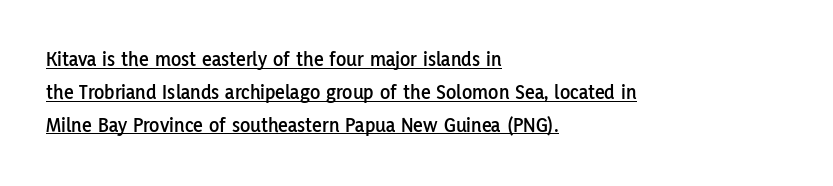
Alignment: flush left. A rule runs beneath these lines of type. Designer's note — italics off, roman on. The letters sit at their default tracking, neither squeezed nor spread. The rows are spaced the way most documents space them.
